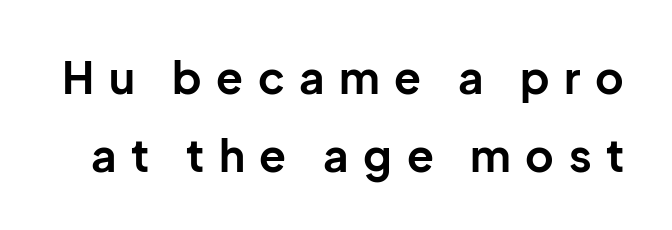
The image shows 44 px bold sans-serif type, upright; set line spacing 1.77x, unusually wide letter spacing (+0.33 em), not underlined; low stroke contrast and a medium x-height.
